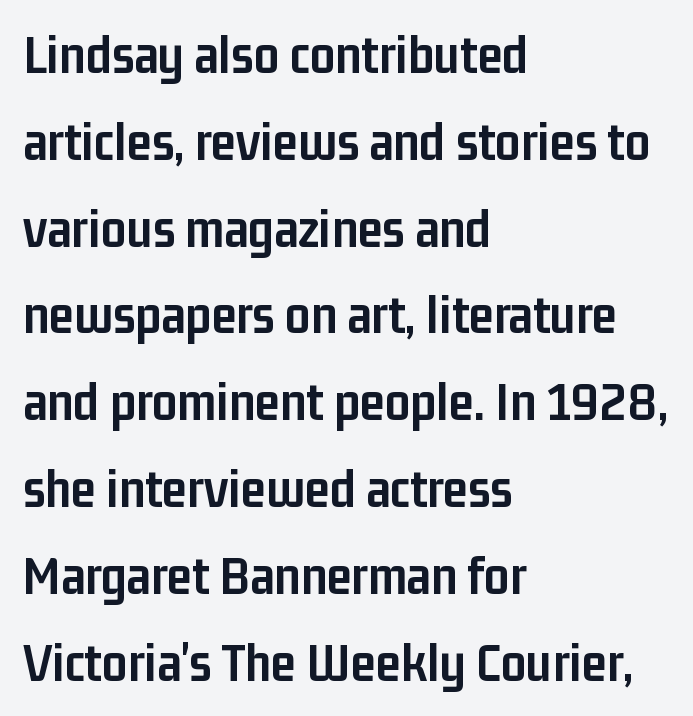
The image shows 56 px semibold, condensed sans-serif type, upright; set left-aligned, normal line spacing (1.55x), normal letter spacing, not underlined; low stroke contrast and a medium x-height.
